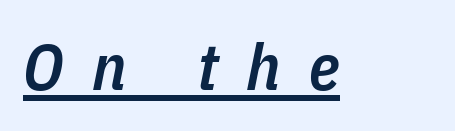
{"italic": "yes", "lean": "right", "slant_degrees": 11, "bold": "semi", "weight": "semibold", "width": "condensed", "stroke_contrast": "low", "x_height": "medium", "monospaced": "no", "underline": "yes", "letter_spacing": "wide", "letter_spacing_em": 0.44, "glyph_px": 65}
